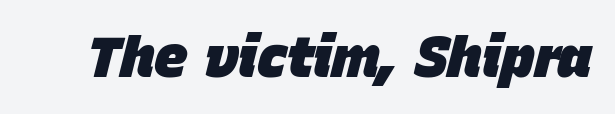
Characters are canted at an angle relative to the baseline's perpendicular. Chunky letters — that's bold for sure. Looks like regular typesetting: each glyph gets only the width it needs. Nothing unusual about the tracking: characters are spaced as the font intends. Each row of text sits above clean, open space.
